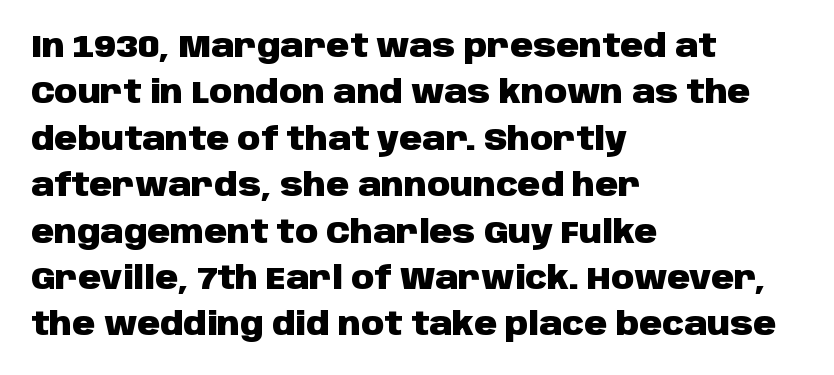
Q: Is the text bold? A: Yes.
Q: Is the text italic (slanted)? A: No, it is upright.
Q: Is the typeface a serif or a sans-serif typeface? A: Sans-serif.
Q: Is the text underlined? A: No.
Q: How is the paragraph aligned? A: Left-aligned.
Q: Is the spacing between letters normal or unusually wide? A: Normal.
Q: Is the spacing between lines tight, normal or loose? A: Normal.
Q: Width (condensed, normal, or wide)? A: Normal.
Q: Stroke contrast? A: Low.
Q: x-height? A: Large.
Q: Monospaced? A: No.
